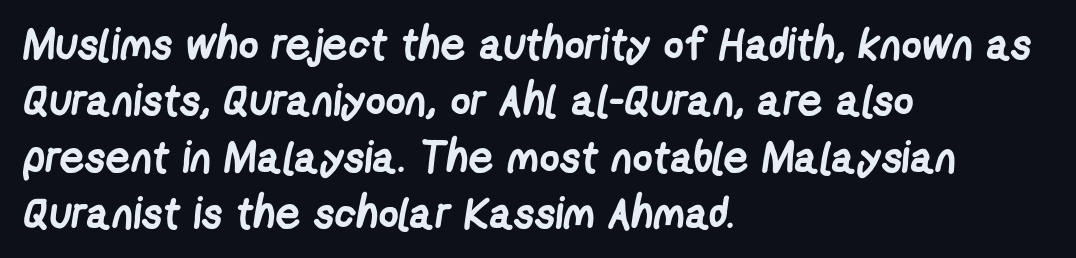
{"serif": "no", "bold": "yes", "weight": "semibold", "width": "condensed", "stroke_contrast": "low", "x_height": "medium", "monospaced": "no", "underline": "no", "align": "left", "line_spacing": "normal", "line_spacing_ratio": 1.28, "letter_spacing": "normal", "letter_spacing_em": 0.0, "glyph_px": 44}
